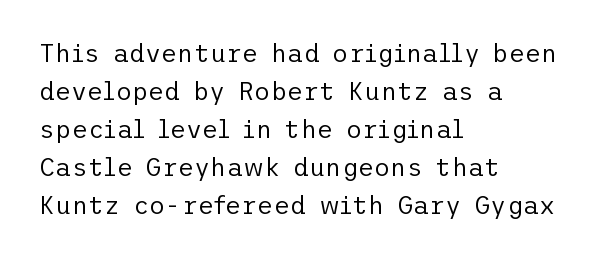
The font's upright variant was chosen for this text. The specimen omits any rule beneath the text block's lines. All the whitespace from short lines collects on the right. Tracking here is standard; glyphs follow each other at the usual distance.
